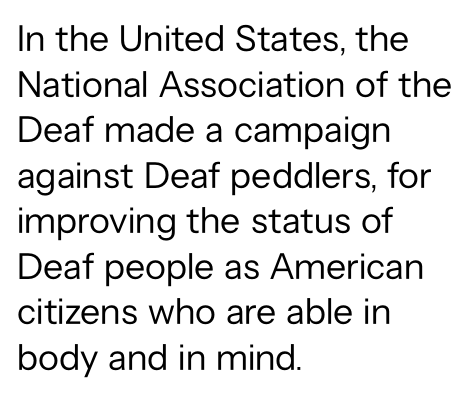
{"serif": "no", "italic": "no", "bold": "no", "weight": "regular", "width": "normal", "stroke_contrast": "low", "x_height": "medium", "monospaced": "no", "underline": "no", "align": "left", "line_spacing_ratio": 1.23, "letter_spacing": "normal", "letter_spacing_em": 0.0, "glyph_px": 37}
